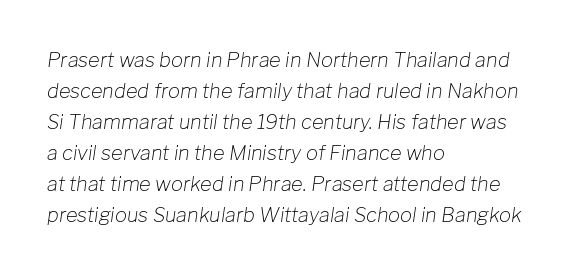
The image shows 20 px text type, italic (leaning right); set left-aligned, normal line spacing (1.55x), normal letter spacing, not underlined.
